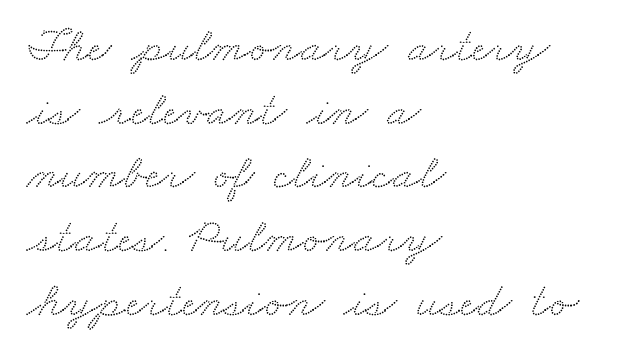
The image shows 49 px wide serif type; set left-aligned, normal line spacing (1.3x), normal letter spacing, not underlined; medium stroke contrast and a small x-height.
